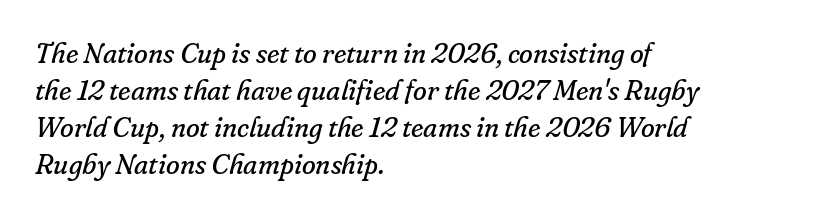
{"serif": "yes", "italic": "yes", "lean": "right", "slant_degrees": 16, "bold": "no", "weight": "regular", "width": "normal", "stroke_contrast": "low", "x_height": "small", "monospaced": "no", "underline": "no", "align": "left", "line_spacing": "normal", "line_spacing_ratio": 1.32, "letter_spacing": "normal", "letter_spacing_em": 0.0, "glyph_px": 28}
